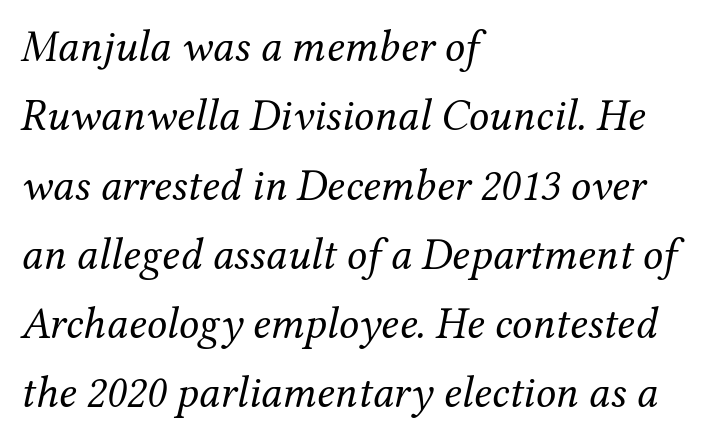
Q: Is the text bold? A: No.
Q: Is the text italic (slanted)? A: Yes, it leans right by about 12 degrees.
Q: Is the typeface a serif or a sans-serif typeface? A: Serif.
Q: Is the text underlined? A: No.
Q: How is the paragraph aligned? A: Left-aligned.
Q: Is the spacing between letters normal or unusually wide? A: Normal.
Q: Is the spacing between lines tight, normal or loose? A: Normal.
Q: Width (condensed, normal, or wide)? A: Normal.
Q: Stroke contrast? A: Medium.
Q: x-height? A: Medium.
Q: Monospaced? A: No.
